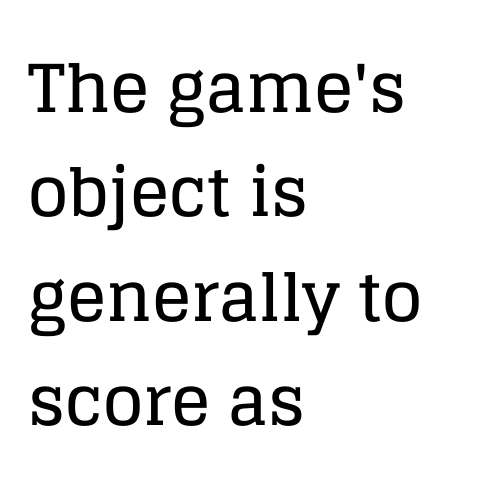
Q: Is the text italic (slanted)? A: No, it is upright.
Q: Is the typeface a serif or a sans-serif typeface? A: Serif.
Q: Is the text underlined? A: No.
Q: How is the paragraph aligned? A: Left-aligned.
Q: Is the spacing between letters normal or unusually wide? A: Normal.
Q: Is the spacing between lines tight, normal or loose? A: Normal.
Q: Width (condensed, normal, or wide)? A: Normal.
Q: Stroke contrast? A: Low.
Q: x-height? A: Large.
Q: Monospaced? A: No.
